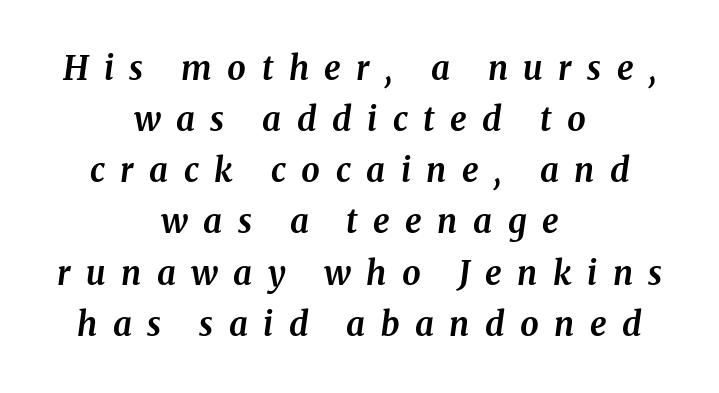
{"italic": "yes", "lean": "right", "slant_degrees": 8, "bold": "yes", "weight": "bold", "width": "normal", "stroke_contrast": "medium", "x_height": "medium", "monospaced": "no", "underline": "no", "align": "center", "line_spacing": "normal", "line_spacing_ratio": 1.55, "letter_spacing": "wide", "letter_spacing_em": 0.47, "glyph_px": 33}
